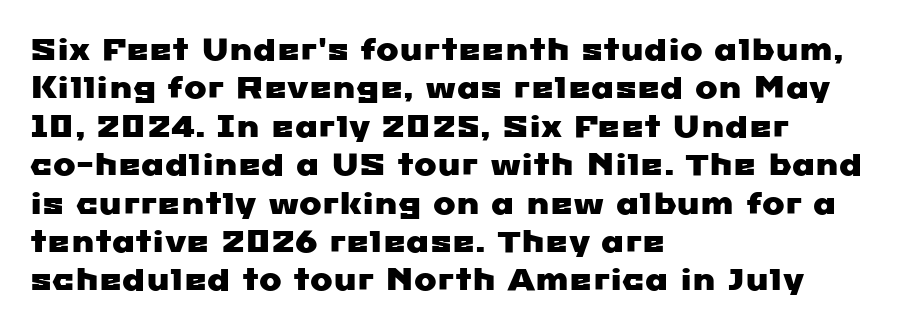
The image shows 30 px wide sans-serif type; set left-aligned, normal line spacing (1.28x), normal letter spacing, not underlined; low stroke contrast and a medium x-height.
